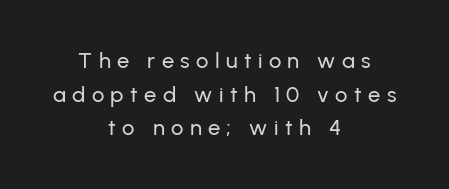
Q: Is the text italic (slanted)? A: No, it is upright.
Q: Is the text underlined? A: No.
Q: How is the paragraph aligned? A: Centered.
Q: Is the spacing between letters normal or unusually wide? A: Unusually wide.
Q: Is the spacing between lines tight, normal or loose? A: Normal.
